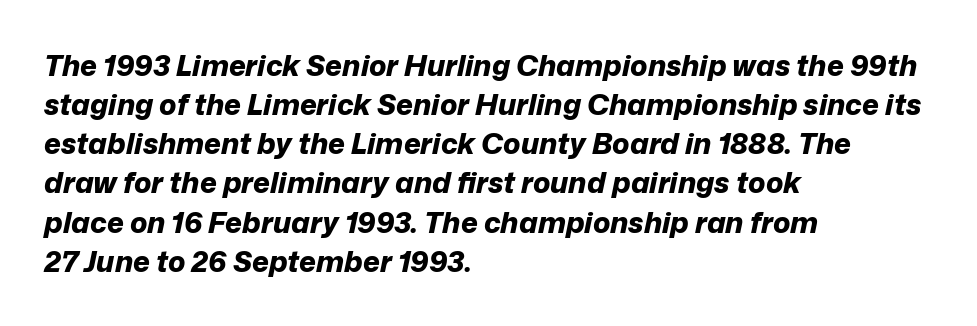
Plenty of ink on the page — the face is bold. Style check: oblique. Honestly, the row spacing looks completely unremarkable. A bare baseline throughout the passage. Proportional: the letters do not fall into vertical columns. Each word holds together tightly as a unit, with standard inter-letter gaps.
